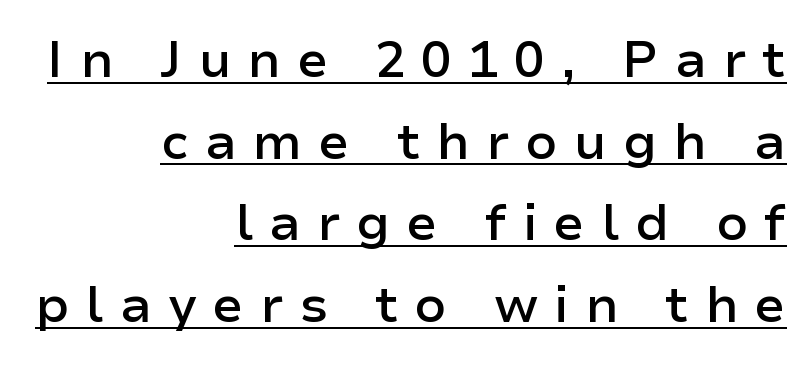
The rag falls on the left side of this text block. Interline gaps are of average width in this sample. You can see a thin bar hugging the bottom of the glyphs. Students, this is semibold: more ink than regular, less than bold. The passage shown is typeset with a sans-serif family. The gaps between neighbouring characters are conspicuously large.
